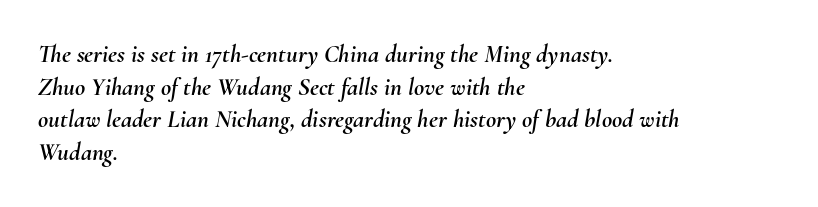
{"italic": "yes", "lean": "right", "slant_degrees": 10, "underline": "no", "align": "left", "line_spacing": "normal", "line_spacing_ratio": 1.31, "letter_spacing": "normal", "letter_spacing_em": 0.0, "glyph_px": 25}
